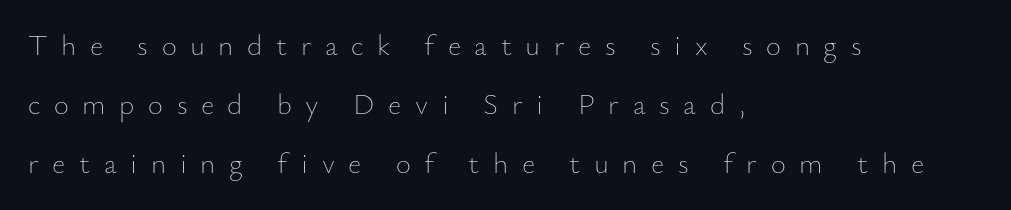
The image shows 29 px thin type, upright; set left-aligned, loose line spacing (2.03x), unusually wide letter spacing (+0.47 em), not underlined; low stroke contrast and a small x-height.
